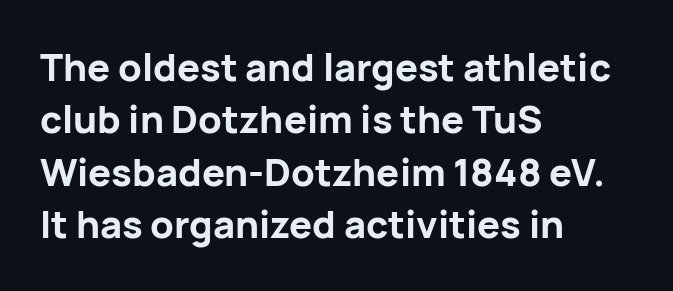
The image shows 38 px bold sans-serif type, upright; set left-aligned, normal line spacing (1.38x), normal letter spacing, not underlined; low stroke contrast and a medium x-height.
